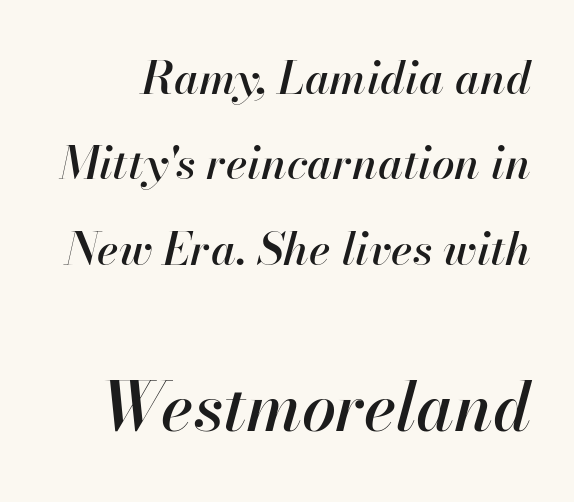
What's the leading like? Stretched, with rows far apart. You get the small type first, then a jump to larger type. When letters slant like this, we call the style italic. Decoration check: the copy has no underline. Look at the tracking — it's just the regular setting, nothing added.
